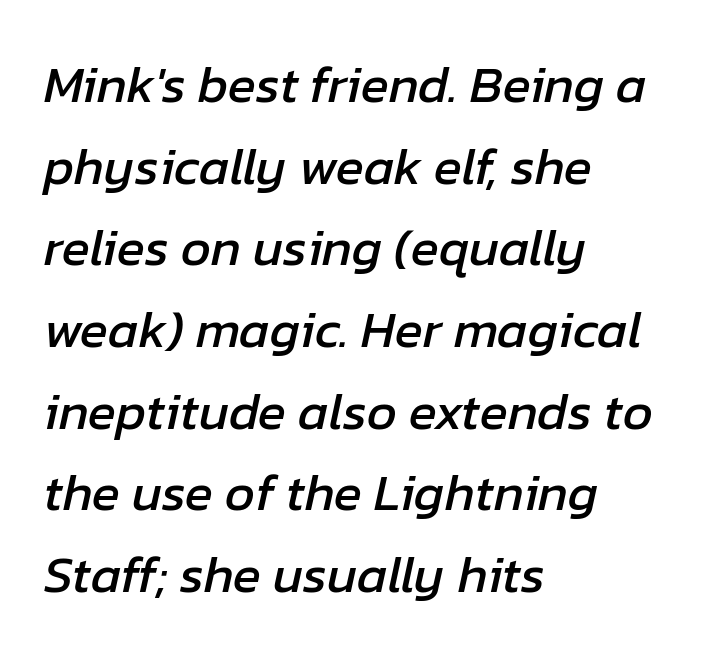
{"italic": "yes", "lean": "right", "slant_degrees": 12, "width": "normal", "stroke_contrast": "low", "x_height": "medium", "monospaced": "no", "underline": "no", "align": "left", "line_spacing": "normal", "line_spacing_ratio": 1.57, "letter_spacing": "normal", "letter_spacing_em": 0.0, "glyph_px": 52}
